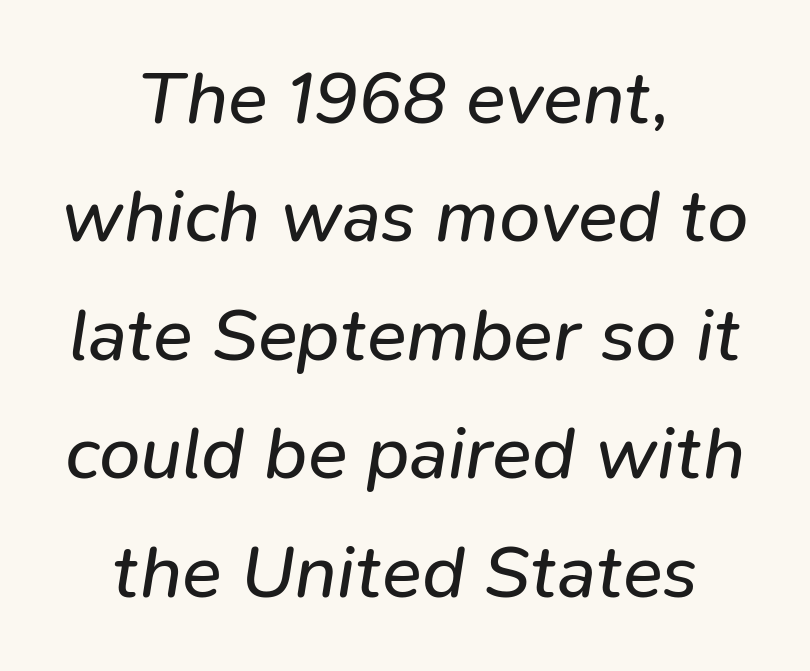
The image shows 74 px regular-weight type, italic (leaning right); set centered, normal line spacing (1.6x), normal letter spacing, not underlined; low stroke contrast and a medium x-height.
